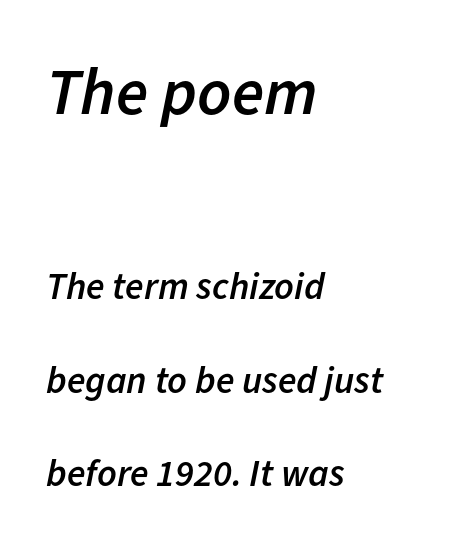
Q: Is the text bold? A: Semi-bold.
Q: Is the text italic (slanted)? A: Yes, it leans right by about 11 degrees.
Q: Is the text underlined? A: No.
Q: How is the paragraph aligned? A: Left-aligned.
Q: Is the spacing between letters normal or unusually wide? A: Normal.
Q: Is the spacing between lines tight, normal or loose? A: Loose.
Q: Which block of text is set in a larger size, the first (top) or the second (bottom)? A: The first (top) one.
Q: Width (condensed, normal, or wide)? A: Normal.
Q: Stroke contrast? A: Low.
Q: x-height? A: Medium.
Q: Monospaced? A: No.
